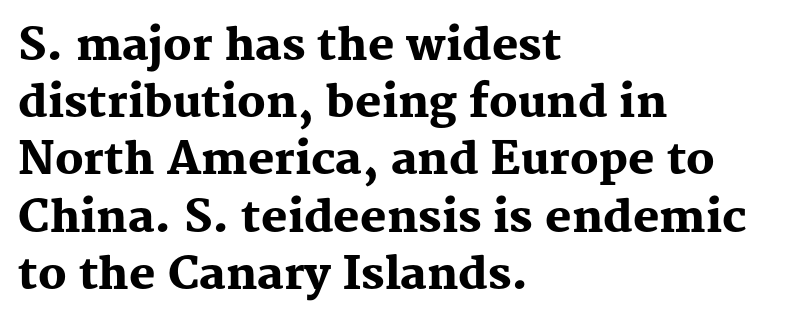
In terms of letterspacing, this is plain default setting. Note the varied advance widths — an 'i' is clearly narrower than an 'm'. Font category for this specimen: serif. Ascenders rise straight up at ninety degrees.
